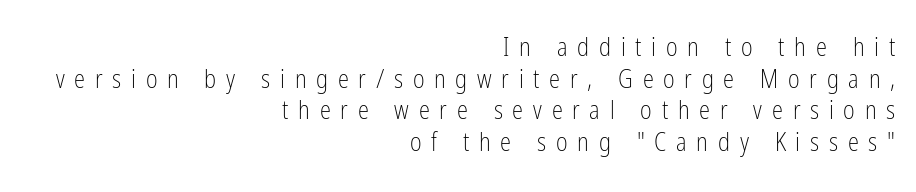
Successive baselines arrive at the customary interval. Caption: multi-line text, flush right, ragged left. The letterforms sit at book weight or below. The tracking jumps out immediately: characters are airy and widely separated. Nobody drew a line under any word here.
